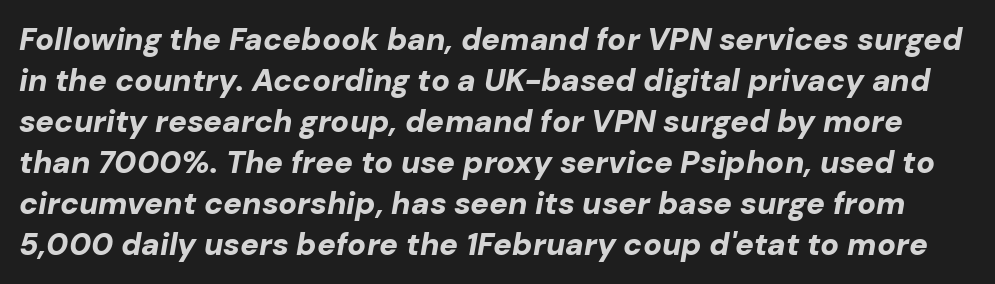
Q: Is the text bold? A: Yes.
Q: Is the text italic (slanted)? A: Yes, it leans right by about 10 degrees.
Q: Is the text underlined? A: No.
Q: Is the spacing between letters normal or unusually wide? A: Normal.
Q: Is the spacing between lines tight, normal or loose? A: Normal.
Q: Width (condensed, normal, or wide)? A: Normal.
Q: Stroke contrast? A: Low.
Q: x-height? A: Medium.
Q: Monospaced? A: No.
